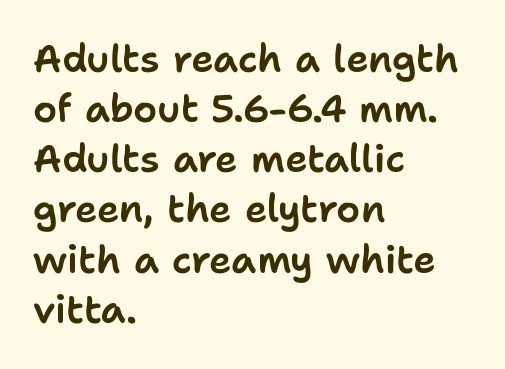
Q: Is the text italic (slanted)? A: No, it is upright.
Q: Is the typeface a serif or a sans-serif typeface? A: Sans-serif.
Q: Is the text underlined? A: No.
Q: How is the paragraph aligned? A: Left-aligned.
Q: Is the spacing between letters normal or unusually wide? A: Normal.
Q: Is the spacing between lines tight, normal or loose? A: Normal.
Q: Width (condensed, normal, or wide)? A: Normal.
Q: Stroke contrast? A: Low.
Q: x-height? A: Medium.
Q: Monospaced? A: No.
